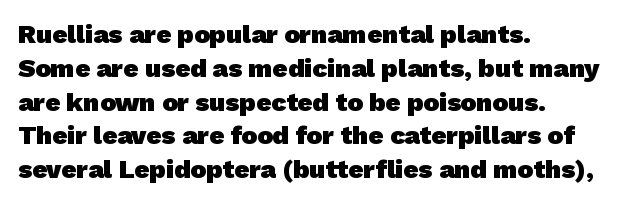
The image shows 26 px bold type; set left-aligned, normal line spacing (1.3x), normal letter spacing, not underlined.
